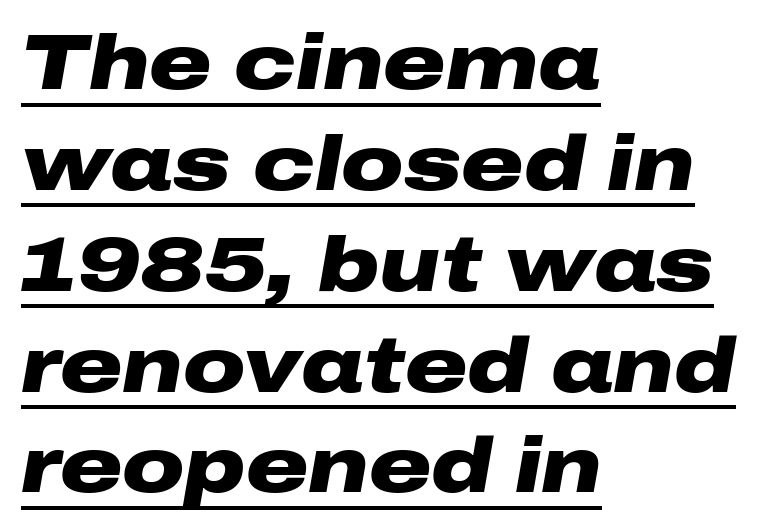
Spacing verdict: proportional, widths tailored to each character. You'd pick this weight for a headline — it's a proper bold. Rows of type keep a routine distance in the vertical direction. Style check: oblique. Line beginnings align vertically; line endings do not. Characters follow at the spacing the type designer built in.
